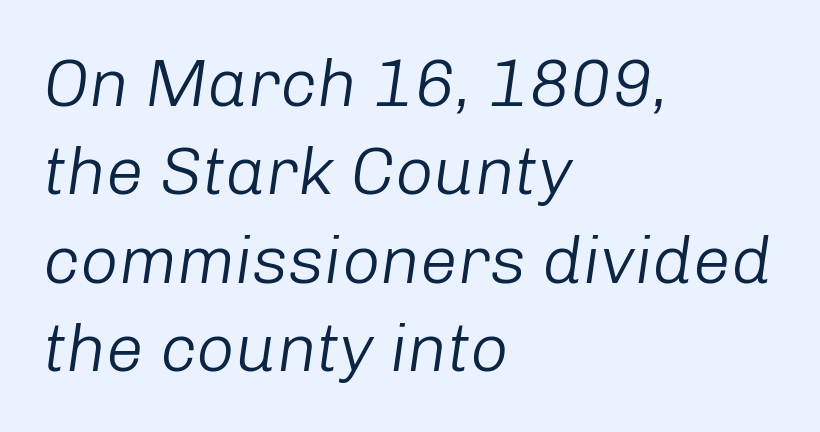
The image shows 67 px light type, italic (leaning right); set left-aligned, normal line spacing (1.32x), normal letter spacing, not underlined; low stroke contrast and a medium x-height.
